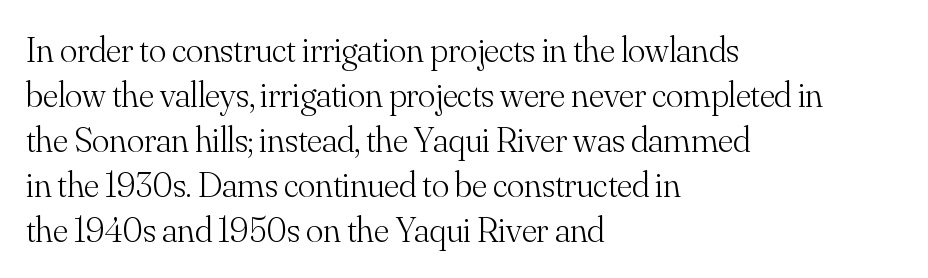
The image shows 36 px light serif type, upright; set left-aligned, normal line spacing (1.25x), normal letter spacing, not underlined; medium stroke contrast and a small x-height.
